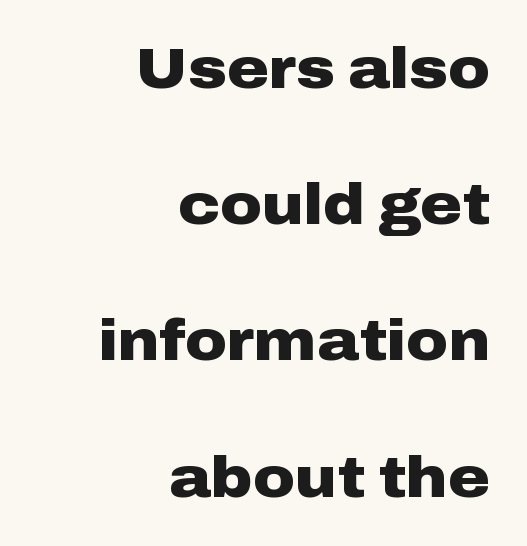
Students, this is bold: see how much ink each stroke carries. Layout note: lines flush right. The passage shown is typed in a proportional face where columns would drift. Just letters on the line, the space beneath them empty. Upright lettering throughout.
